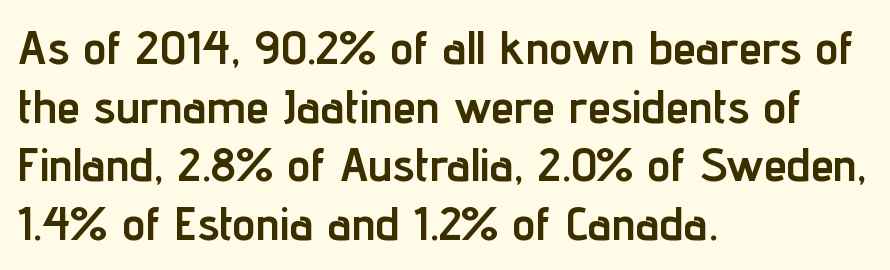
{"serif": "no", "italic": "no", "bold": "yes", "weight": "semibold", "width": "condensed", "stroke_contrast": "low", "x_height": "medium", "monospaced": "no", "underline": "no", "align": "left", "line_spacing": "normal", "line_spacing_ratio": 1.25, "letter_spacing": "normal", "letter_spacing_em": 0.0, "glyph_px": 47}
